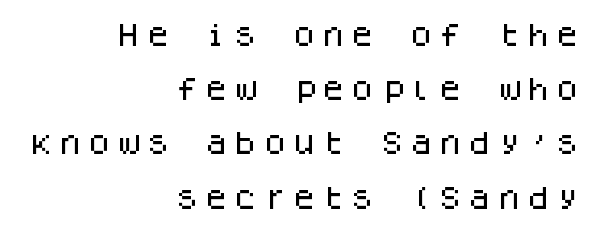
The space directly below the letters is spotless. These lines stand farther apart than default settings would place them. If you drew a line through each stem, it would be perfectly vertical. If you drew a ruler down the right edge, every line would touch it.
